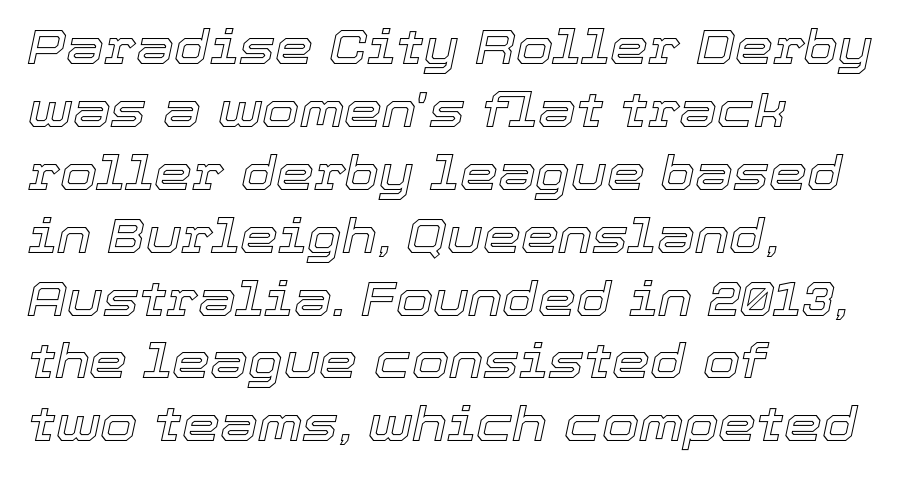
The passage shown is not underscored anywhere. Yep, that's italic — everything's leaning. Nothing unusual about the tracking: characters are spaced as the font intends. Regular leading.
